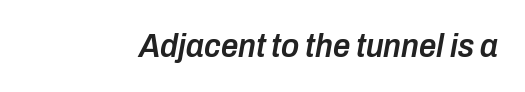
{"italic": "yes", "lean": "right", "slant_degrees": 10, "bold": "semi", "weight": "semibold", "width": "condensed", "stroke_contrast": "low", "x_height": "medium", "monospaced": "no", "underline": "no", "letter_spacing": "normal", "letter_spacing_em": 0.0, "glyph_px": 34}
